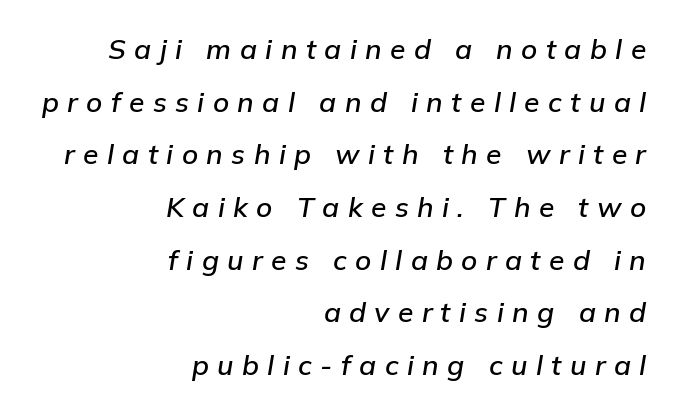
The rendering uses natural spacing where letterforms have individual widths. Emphasis-style slanted type is in use. Leftover space on each line is placed entirely before the opening word. Rule under the text: the space is simply empty.
